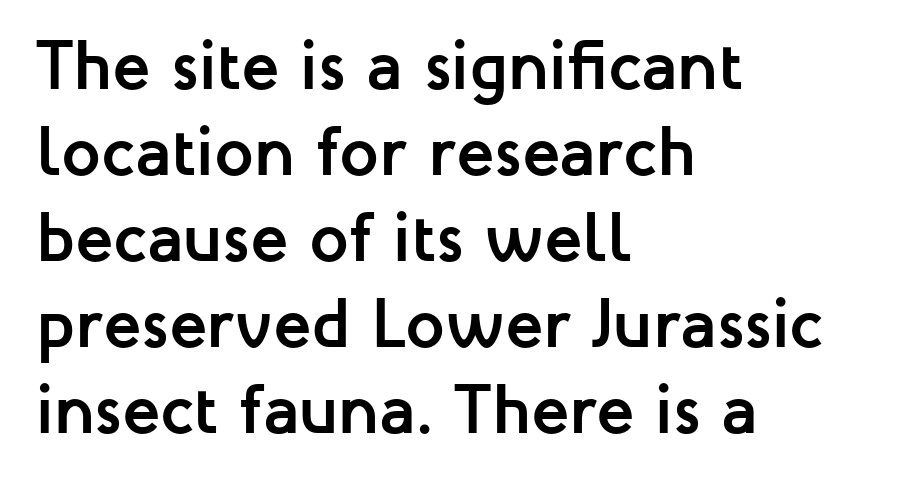
Heft: maximum for text — a bold. The specimen reads as upright at a glance. Nope, no serifs anywhere on these letters. Here the designer chose a conventional face with non-uniform glyph widths. The specimen omits any rule beneath the text block's lines.
